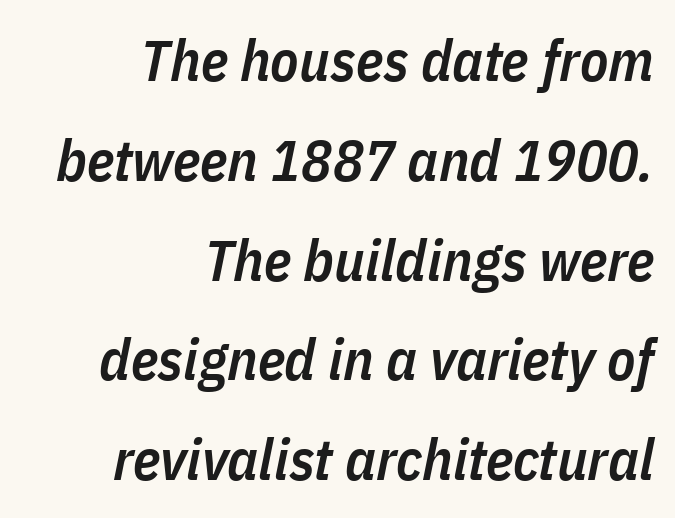
Q: Is the text bold? A: Semi-bold.
Q: Is the text italic (slanted)? A: Yes, it leans right by about 11 degrees.
Q: Is the text underlined? A: No.
Q: How is the paragraph aligned? A: Right-aligned.
Q: Is the spacing between letters normal or unusually wide? A: Normal.
Q: Width (condensed, normal, or wide)? A: Condensed.
Q: Stroke contrast? A: Low.
Q: x-height? A: Medium.
Q: Monospaced? A: No.
